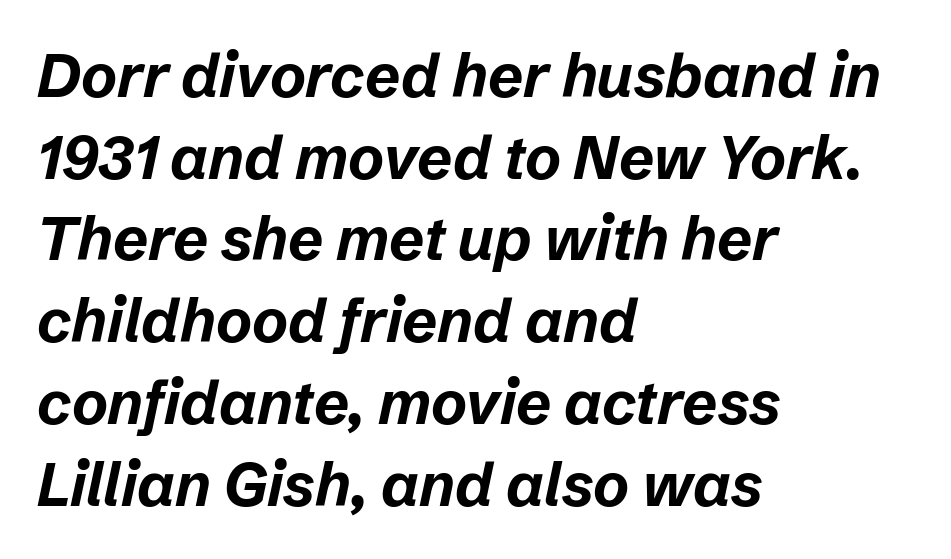
Q: Is the text bold? A: Yes.
Q: Is the text italic (slanted)? A: Yes, it leans right by about 12 degrees.
Q: Is the text underlined? A: No.
Q: How is the paragraph aligned? A: Left-aligned.
Q: Is the spacing between letters normal or unusually wide? A: Normal.
Q: Is the spacing between lines tight, normal or loose? A: Normal.
Q: Width (condensed, normal, or wide)? A: Normal.
Q: Stroke contrast? A: Low.
Q: x-height? A: Medium.
Q: Monospaced? A: No.
